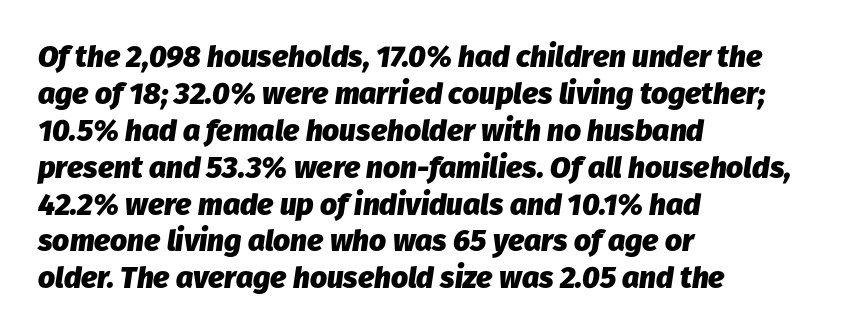
Q: Is the text bold? A: Yes.
Q: Is the text italic (slanted)? A: Yes, it leans right by about 8 degrees.
Q: Is the text underlined? A: No.
Q: How is the paragraph aligned? A: Left-aligned.
Q: Is the spacing between letters normal or unusually wide? A: Normal.
Q: Width (condensed, normal, or wide)? A: Normal.
Q: Stroke contrast? A: Low.
Q: x-height? A: Medium.
Q: Monospaced? A: No.
